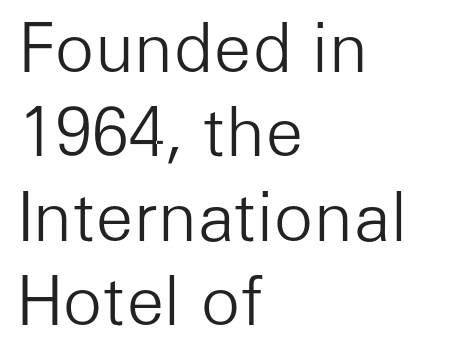
The image shows 66 px light sans-serif type, upright; set left-aligned, normal line spacing (1.28x), normal letter spacing, not underlined; low stroke contrast and a medium x-height.
